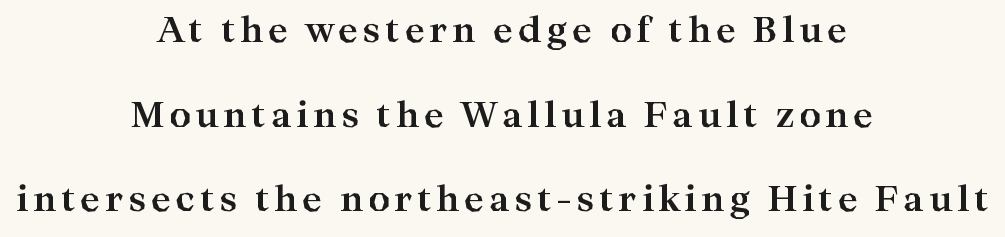
{"serif": "yes", "italic": "no", "bold": "yes", "weight": "bold", "width": "wide", "stroke_contrast": "high", "x_height": "medium", "monospaced": "no", "underline": "no", "align": "center", "line_spacing": "loose", "line_spacing_ratio": 2.49, "glyph_px": 34}
